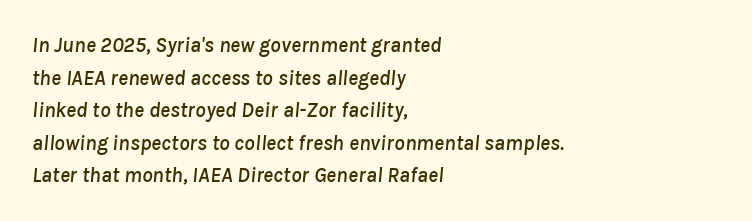
The image shows 21 px text type, italic (leaning right); set left-aligned, normal line spacing (1.55x), normal letter spacing, not underlined.
